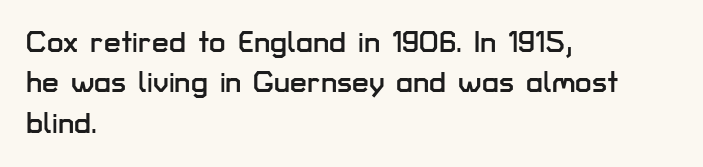
The image shows 30 px sans-serif type, upright; set left-aligned, normal line spacing (1.35x), normal letter spacing, not underlined; low stroke contrast and a medium x-height.
